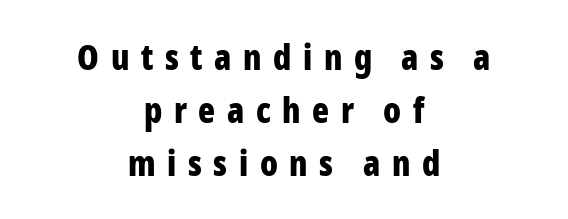
Q: Is the text bold? A: Yes.
Q: Is the text italic (slanted)? A: No, it is upright.
Q: Is the typeface a serif or a sans-serif typeface? A: Sans-serif.
Q: Is the text underlined? A: No.
Q: How is the paragraph aligned? A: Centered.
Q: Is the spacing between letters normal or unusually wide? A: Unusually wide.
Q: Is the spacing between lines tight, normal or loose? A: Normal.
Q: Width (condensed, normal, or wide)? A: Condensed.
Q: Stroke contrast? A: Low.
Q: x-height? A: Medium.
Q: Monospaced? A: No.
